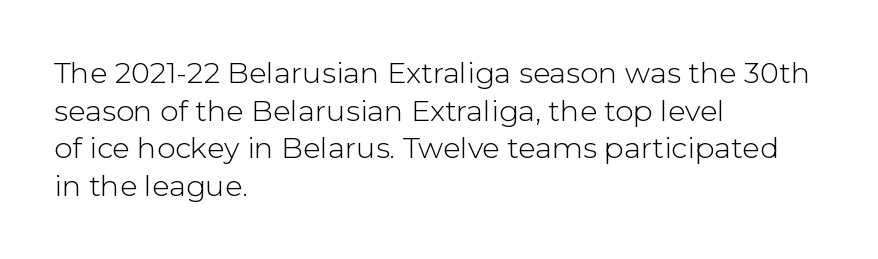
{"serif": "no", "italic": "no", "bold": "no", "weight": "light", "width": "normal", "stroke_contrast": "low", "x_height": "medium", "monospaced": "no", "underline": "no", "align": "left", "line_spacing": "normal", "line_spacing_ratio": 1.3, "letter_spacing": "normal", "letter_spacing_em": 0.0, "glyph_px": 29}
